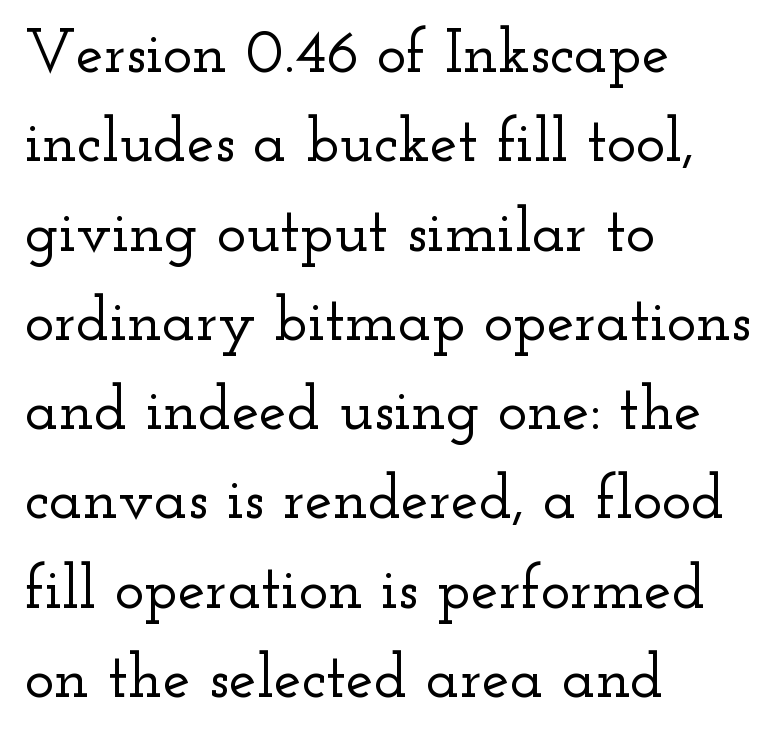
The type is set solid horizontally, with unmodified tracking. Bare-footed words on every line. The text block is weighted toward the left margin, trailing off unevenly rightward. Think of a printed novel: that variable character pitch is what you see here. If you drew a line through each stem, it would be perfectly vertical. Serifs: yes, visible at the terminals of the letterforms.
